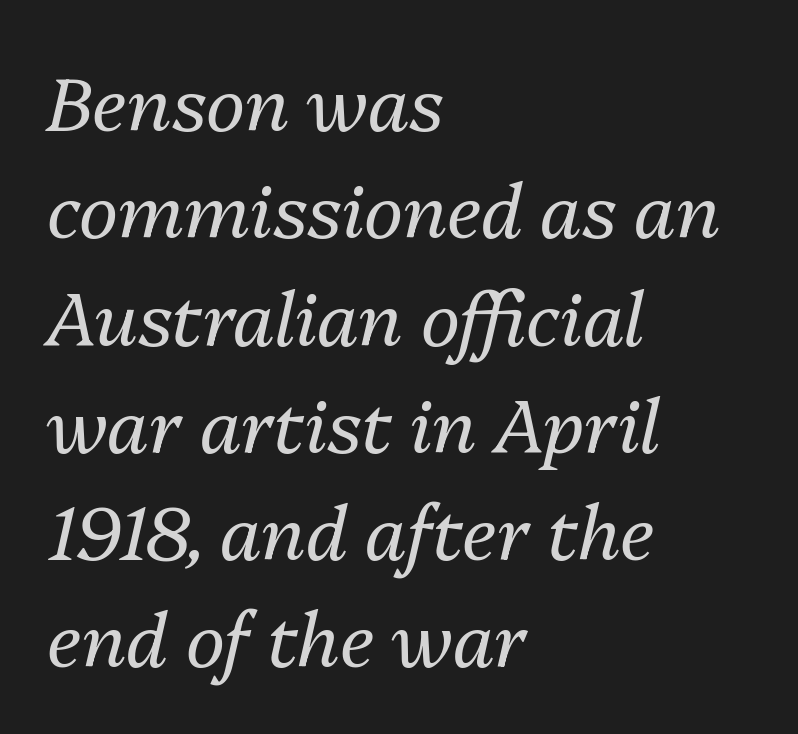
Evenly set lines give the paragraph a standard silhouette. Do the characters align in a grid? No, the font is proportional. This reads as an unemphasized weight, regular at the heaviest. The passage is arranged the way most books set body copy — flush left.
